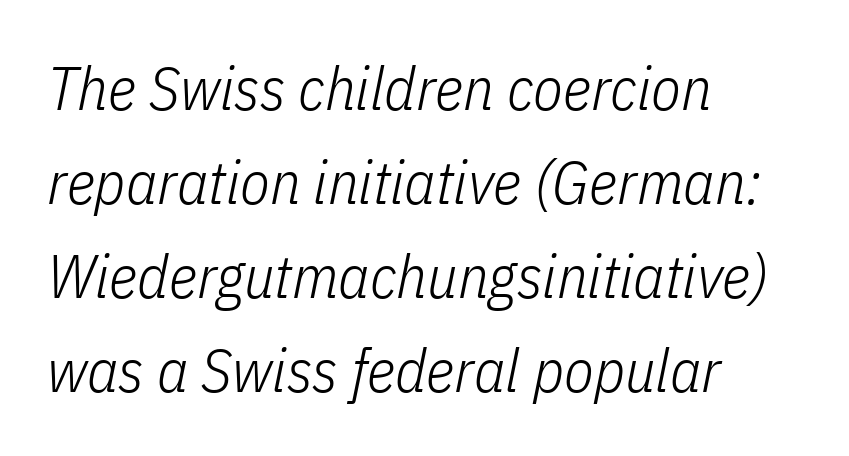
The image shows 61 px light, condensed type, italic (leaning right); set left-aligned, normal line spacing (1.54x), normal letter spacing, not underlined; low stroke contrast and a medium x-height.
